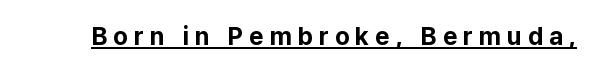
Q: Is the text bold? A: Yes.
Q: Is the text italic (slanted)? A: No, it is upright.
Q: Is the text underlined? A: Yes.
Q: Is the spacing between letters normal or unusually wide? A: Unusually wide.
